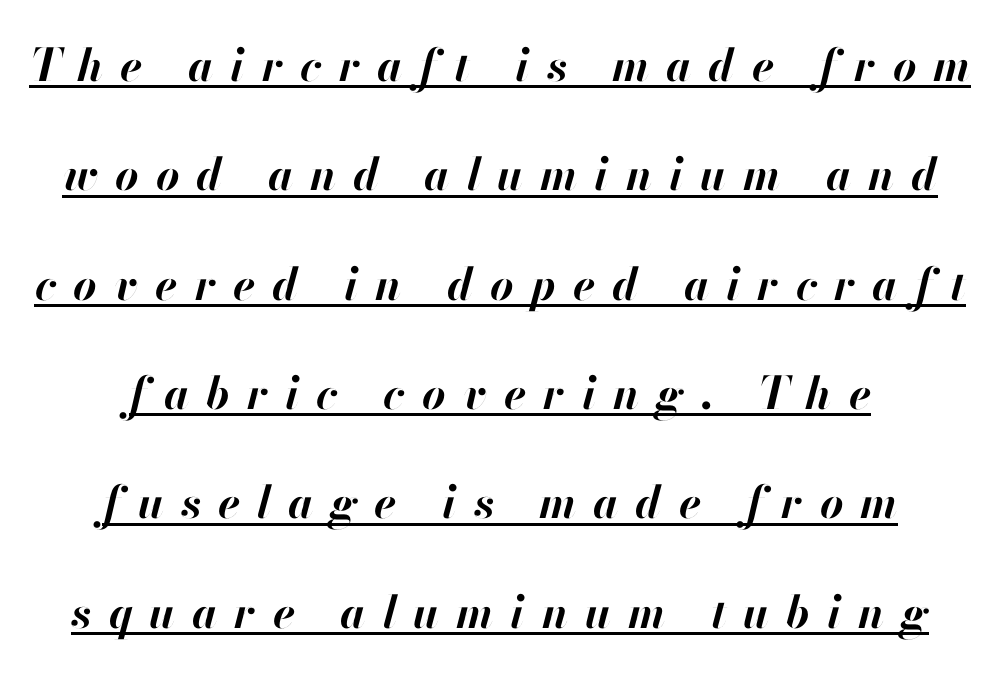
The image shows 45 px bold type, italic (leaning right); set centered, loose line spacing (2.43x), unusually wide letter spacing (+0.38 em), underlined; high stroke contrast and a small x-height.
